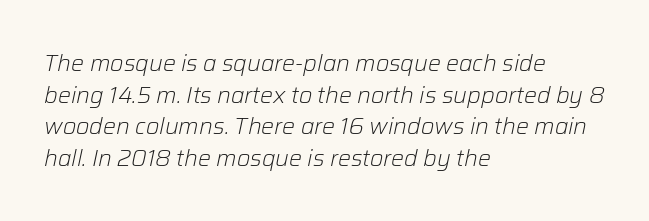
{"italic": "yes", "lean": "right", "slant_degrees": 12, "bold": "no", "underline": "no", "align": "left", "line_spacing": "normal", "line_spacing_ratio": 1.37, "letter_spacing": "normal", "letter_spacing_em": 0.0, "glyph_px": 23}
